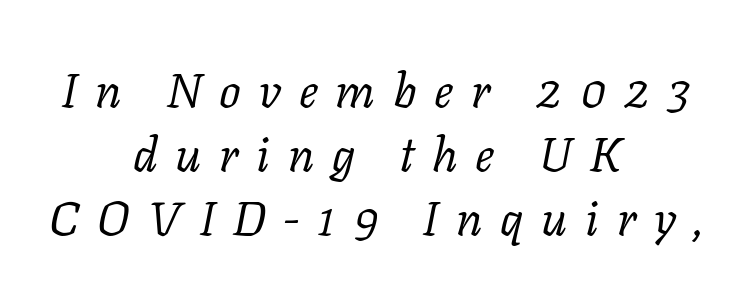
{"serif": "yes", "italic": "yes", "lean": "right", "slant_degrees": 11, "bold": "no", "weight": "regular", "width": "normal", "stroke_contrast": "low", "x_height": "medium", "monospaced": "no", "underline": "no", "align": "center", "line_spacing": "normal", "line_spacing_ratio": 1.33, "letter_spacing": "wide", "letter_spacing_em": 0.37, "glyph_px": 48}
